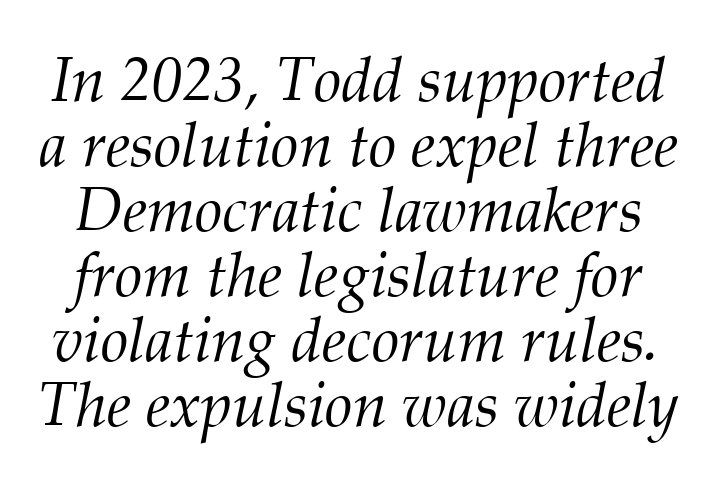
{"serif": "yes", "italic": "yes", "lean": "right", "slant_degrees": 12, "bold": "no", "weight": "light", "width": "normal", "stroke_contrast": "medium", "x_height": "medium", "monospaced": "no", "underline": "no", "line_spacing": "tight", "line_spacing_ratio": 1.05, "letter_spacing": "normal", "letter_spacing_em": 0.0, "glyph_px": 62}
